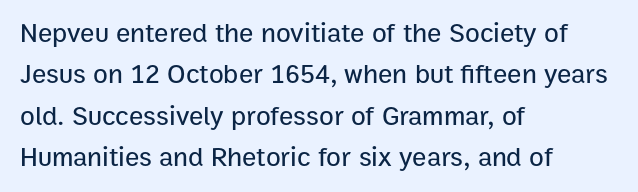
Q: Is the text italic (slanted)? A: No, it is upright.
Q: Is the text underlined? A: No.
Q: How is the paragraph aligned? A: Left-aligned.
Q: Is the spacing between letters normal or unusually wide? A: Normal.
Q: Is the spacing between lines tight, normal or loose? A: Normal.
